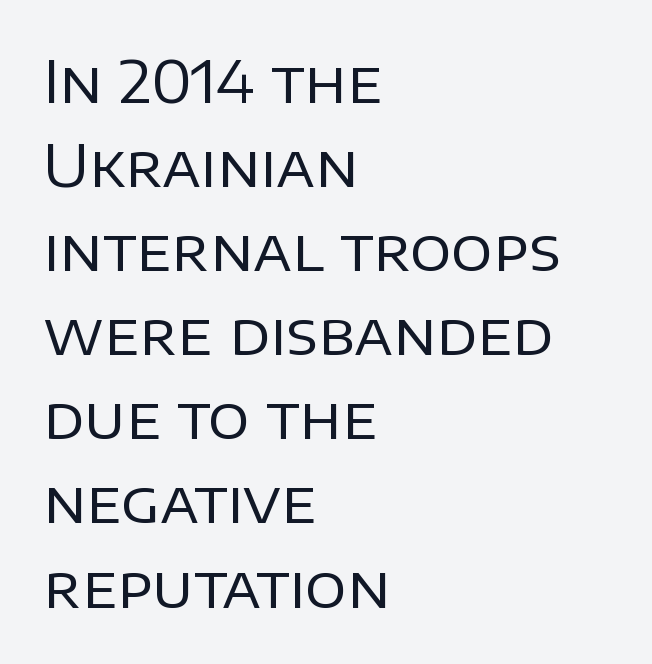
The image shows 58 px regular-weight sans-serif type, upright; set left-aligned, normal line spacing (1.45x), normal letter spacing, not underlined; low stroke contrast and a large x-height.
